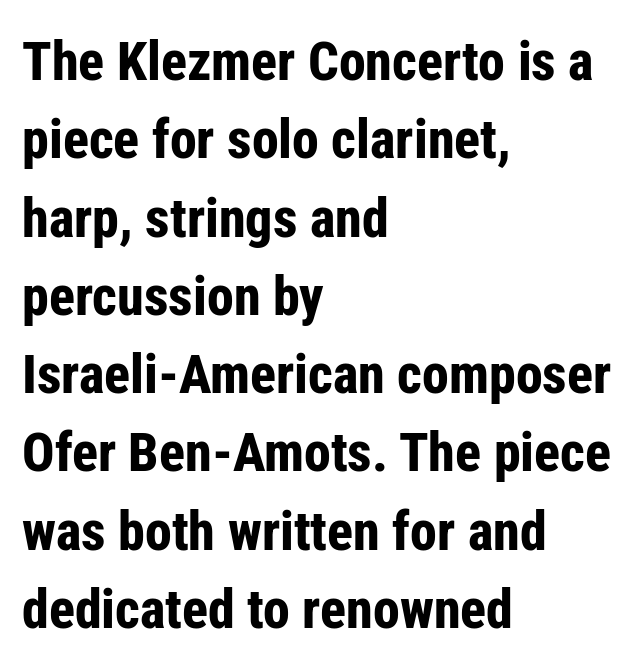
Q: Is the text bold? A: Yes.
Q: Is the text italic (slanted)? A: No, it is upright.
Q: Is the typeface a serif or a sans-serif typeface? A: Sans-serif.
Q: Is the text underlined? A: No.
Q: How is the paragraph aligned? A: Left-aligned.
Q: Is the spacing between letters normal or unusually wide? A: Normal.
Q: Is the spacing between lines tight, normal or loose? A: Normal.
Q: Width (condensed, normal, or wide)? A: Condensed.
Q: Stroke contrast? A: Low.
Q: x-height? A: Medium.
Q: Monospaced? A: No.
